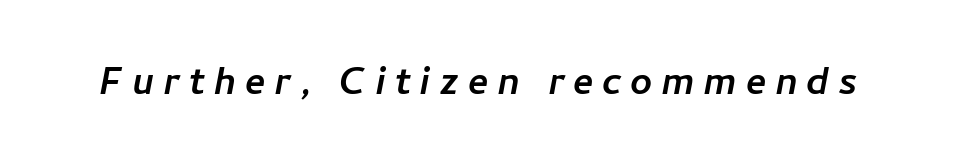
Quick note: underline off. To sum up the face: it is a sans, with no serifs. Spacing verdict: proportional, widths tailored to each character.
